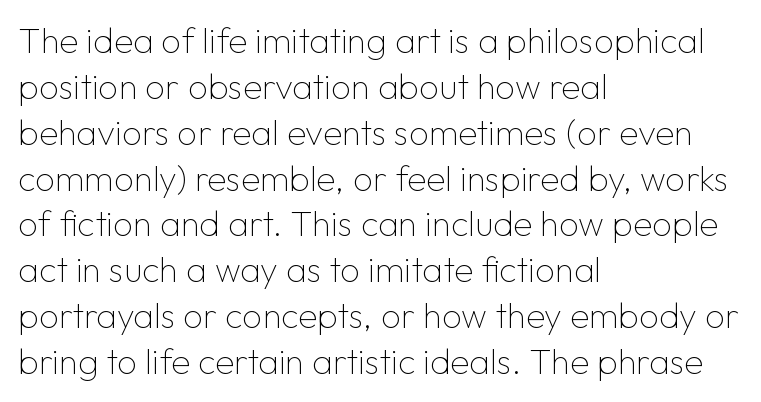
Q: Is the text bold? A: No.
Q: Is the text italic (slanted)? A: No, it is upright.
Q: Is the typeface a serif or a sans-serif typeface? A: Sans-serif.
Q: Is the text underlined? A: No.
Q: How is the paragraph aligned? A: Left-aligned.
Q: Is the spacing between letters normal or unusually wide? A: Normal.
Q: Is the spacing between lines tight, normal or loose? A: Normal.
Q: Width (condensed, normal, or wide)? A: Normal.
Q: Stroke contrast? A: Low.
Q: x-height? A: Medium.
Q: Monospaced? A: No.
